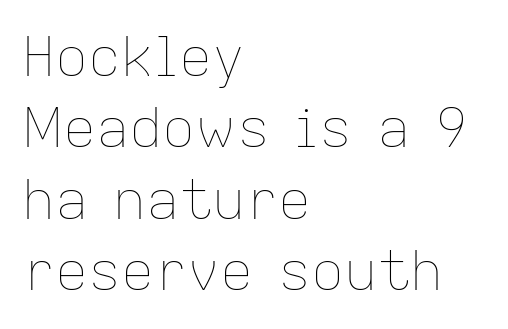
{"italic": "no", "bold": "no", "weight": "thin", "width": "normal", "stroke_contrast": "low", "x_height": "medium", "monospaced": "no", "underline": "no", "align": "left", "line_spacing": "normal", "line_spacing_ratio": 1.3, "letter_spacing": "normal", "letter_spacing_em": 0.0, "glyph_px": 55}
